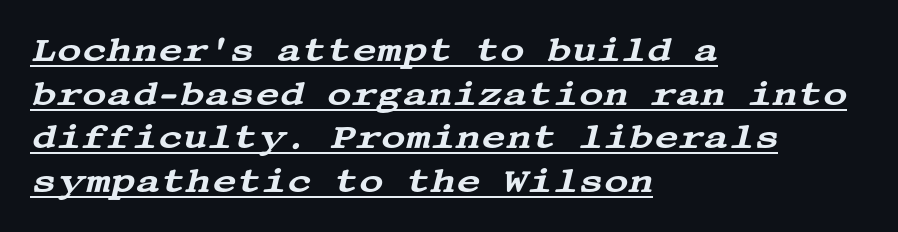
Q: Is the text italic (slanted)? A: Yes, it leans right by about 13 degrees.
Q: Is the typeface a serif or a sans-serif typeface? A: Serif.
Q: Is the text underlined? A: Yes.
Q: How is the paragraph aligned? A: Left-aligned.
Q: Is the spacing between letters normal or unusually wide? A: Normal.
Q: Is the spacing between lines tight, normal or loose? A: Normal.
Q: Width (condensed, normal, or wide)? A: Wide.
Q: Stroke contrast? A: Medium.
Q: x-height? A: Large.
